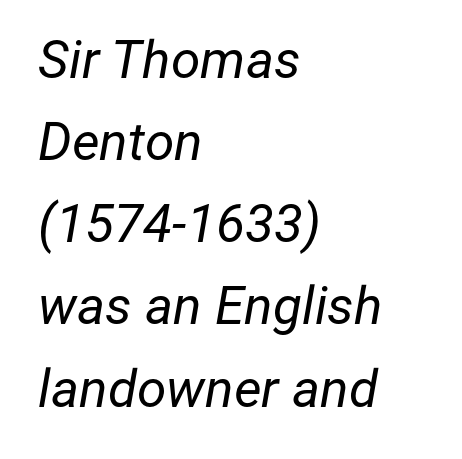
The image shows 53 px regular-weight type, italic (leaning right); set left-aligned, normal line spacing (1.55x), normal letter spacing, not underlined; low stroke contrast and a medium x-height.
